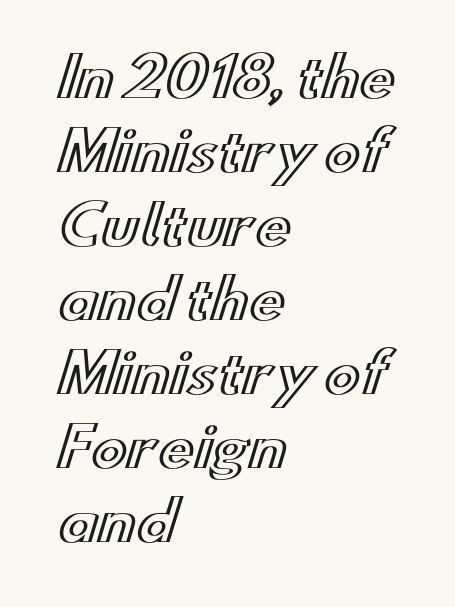
The image shows 54 px wide type; set left-aligned, normal line spacing (1.37x), normal letter spacing, not underlined; a small x-height.
